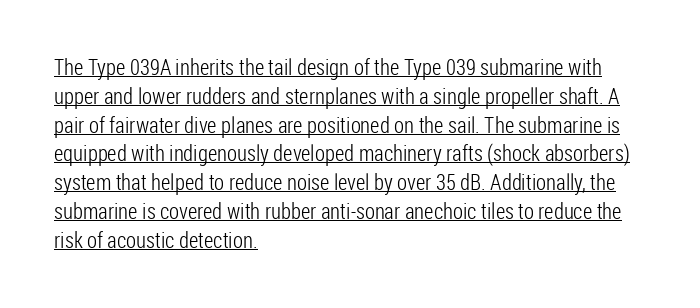
The image shows 22 px text type, upright; set left-aligned, normal line spacing (1.31x), normal letter spacing, underlined.
